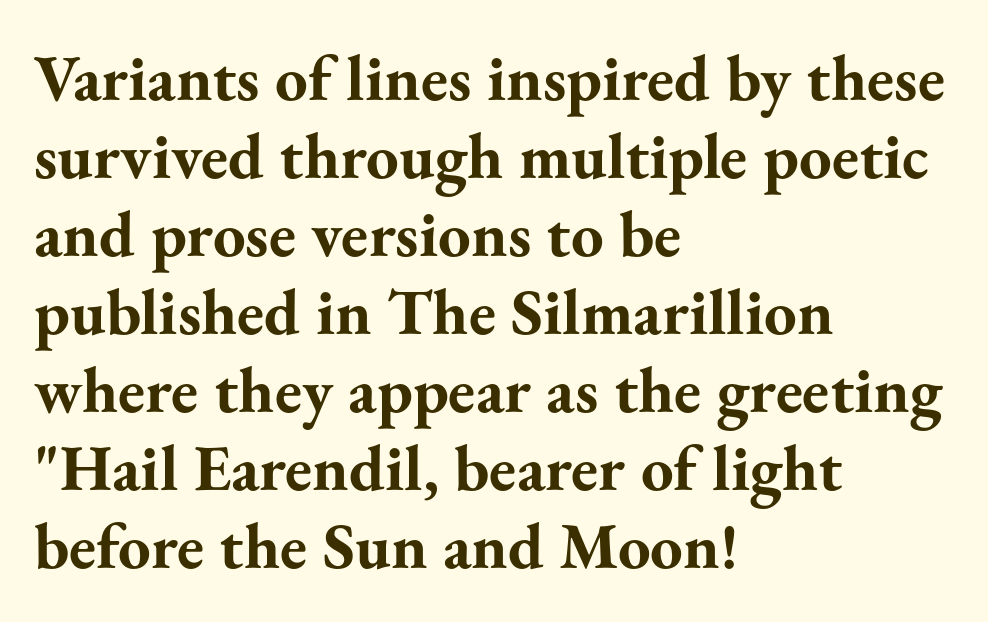
Q: Is the text bold? A: Yes.
Q: Is the text italic (slanted)? A: No, it is upright.
Q: Is the typeface a serif or a sans-serif typeface? A: Serif.
Q: Is the text underlined? A: No.
Q: How is the paragraph aligned? A: Left-aligned.
Q: Is the spacing between letters normal or unusually wide? A: Normal.
Q: Width (condensed, normal, or wide)? A: Normal.
Q: Stroke contrast? A: Medium.
Q: x-height? A: Small.
Q: Monospaced? A: No.
